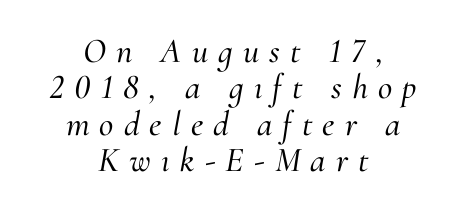
Q: Is the text italic (slanted)? A: Yes, it leans right by about 10 degrees.
Q: Is the typeface a serif or a sans-serif typeface? A: Serif.
Q: Is the text underlined? A: No.
Q: How is the paragraph aligned? A: Centered.
Q: Is the spacing between letters normal or unusually wide? A: Unusually wide.
Q: Is the spacing between lines tight, normal or loose? A: Tight.
Q: Width (condensed, normal, or wide)? A: Normal.
Q: Stroke contrast? A: Medium.
Q: x-height? A: Small.
Q: Monospaced? A: No.
